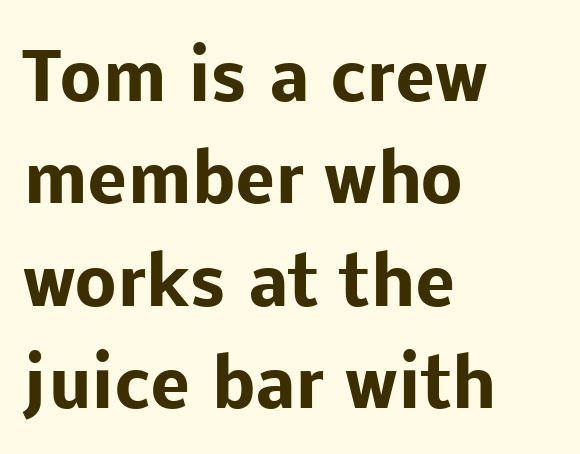
The image shows 66 px heavy sans-serif type, upright; set left-aligned, normal line spacing (1.55x), normal letter spacing, not underlined; low stroke contrast and a medium x-height.
